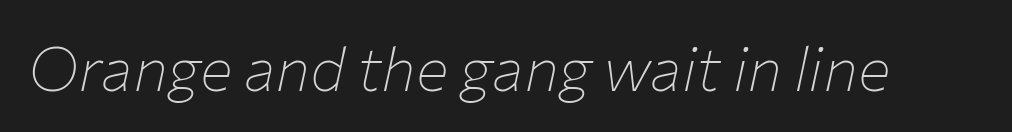
{"italic": "yes", "lean": "right", "slant_degrees": 12, "bold": "no", "weight": "thin", "width": "normal", "stroke_contrast": "low", "x_height": "medium", "monospaced": "no", "underline": "no", "letter_spacing": "normal", "letter_spacing_em": 0.0, "glyph_px": 61}
